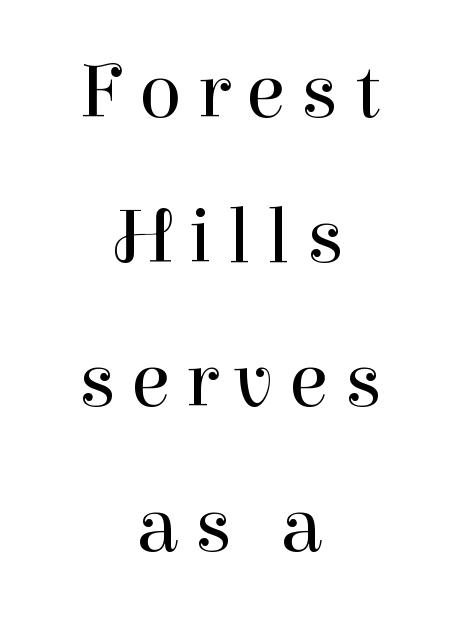
The characters are drawn with everyday or finer stroke widths. Is the block centered? Yes — each line is placed symmetrically about the middle. Display-style spreading of the glyphs; the letterfit is very open. Type without underlining. Posture: upright roman. The letters carry serifs — small finishing strokes at the ends of their stems.
